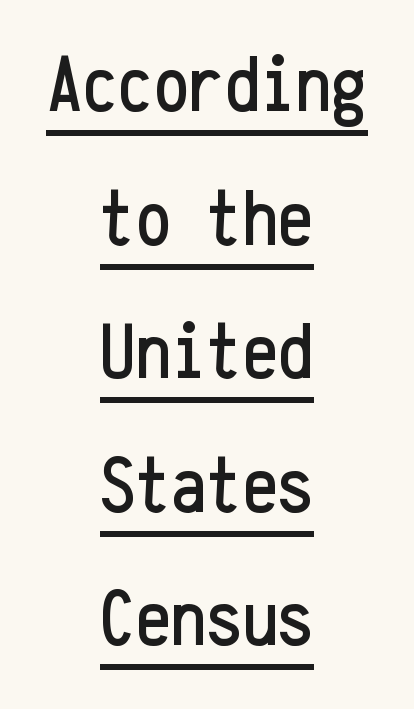
Like a heading marked for emphasis, these lines bear an underscore. This rendering uses center alignment, leaving both contours irregular but symmetric. The letters sit at their default tracking, neither squeezed nor spread. Classification — sans serif.
